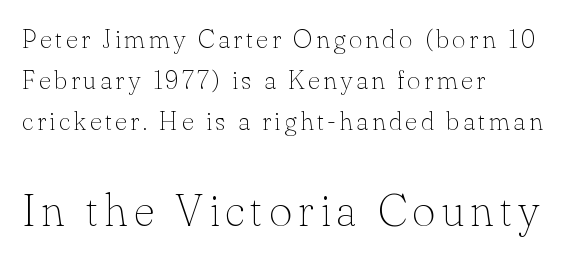
Q: Is the text bold? A: No.
Q: Is the text italic (slanted)? A: No, it is upright.
Q: Is the typeface a serif or a sans-serif typeface? A: Serif.
Q: Is the text underlined? A: No.
Q: How is the paragraph aligned? A: Left-aligned.
Q: Is the spacing between lines tight, normal or loose? A: Normal.
Q: Which block of text is set in a larger size, the first (top) or the second (bottom)? A: The second (bottom) one.
Q: Width (condensed, normal, or wide)? A: Normal.
Q: Stroke contrast? A: Low.
Q: x-height? A: Small.
Q: Monospaced? A: No.
